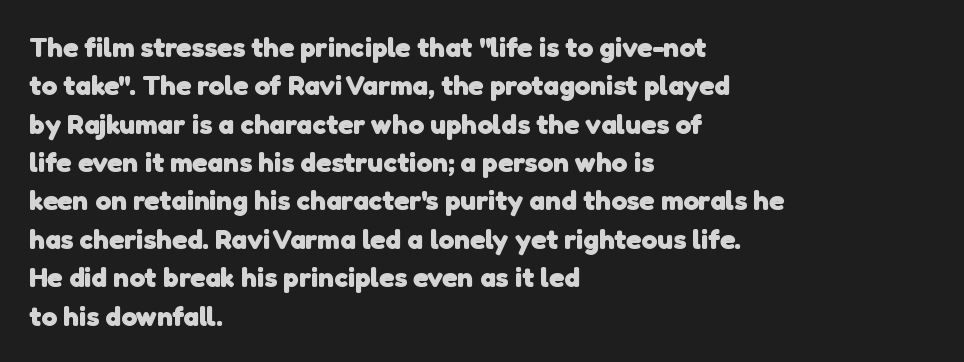
{"serif": "no", "bold": "yes", "weight": "heavy", "width": "normal", "stroke_contrast": "low", "x_height": "medium", "monospaced": "no", "underline": "no", "align": "left", "line_spacing": "normal", "line_spacing_ratio": 1.37, "letter_spacing": "normal", "letter_spacing_em": 0.0, "glyph_px": 28}
